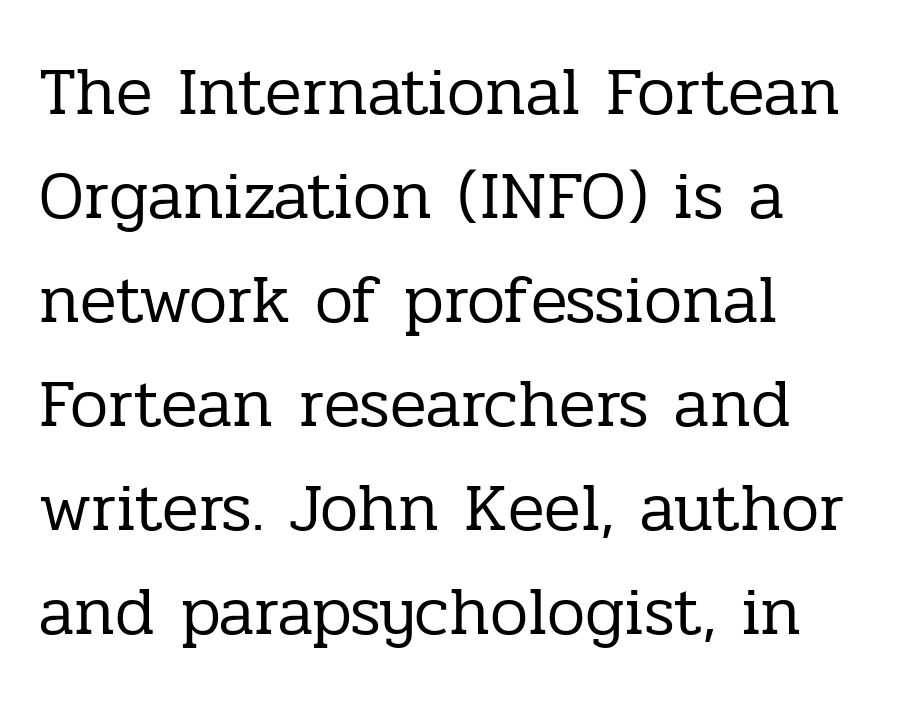
Q: Is the text bold? A: No.
Q: Is the text italic (slanted)? A: No, it is upright.
Q: Is the typeface a serif or a sans-serif typeface? A: Serif.
Q: Is the text underlined? A: No.
Q: How is the paragraph aligned? A: Left-aligned.
Q: Is the spacing between letters normal or unusually wide? A: Normal.
Q: Is the spacing between lines tight, normal or loose? A: Normal.
Q: Width (condensed, normal, or wide)? A: Normal.
Q: Stroke contrast? A: Low.
Q: x-height? A: Medium.
Q: Monospaced? A: No.
